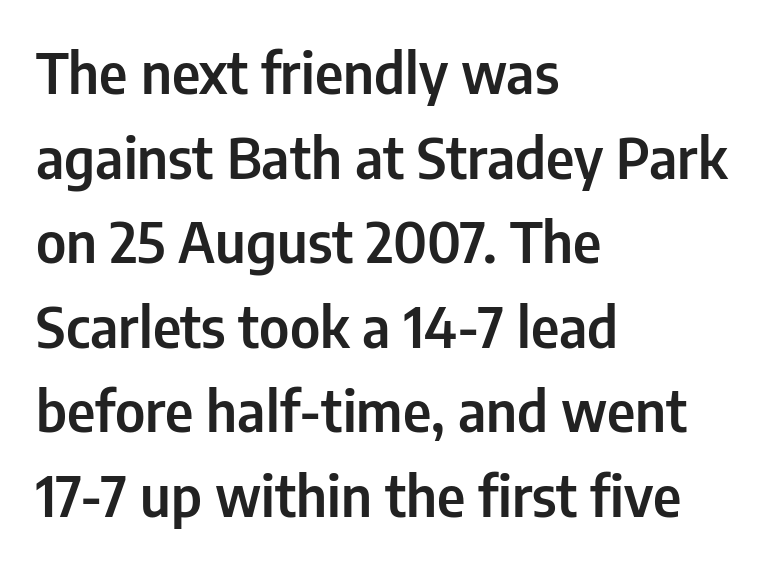
The image shows 56 px condensed sans-serif type, upright; set left-aligned, normal line spacing (1.51x), normal letter spacing, not underlined; low stroke contrast and a medium x-height.
